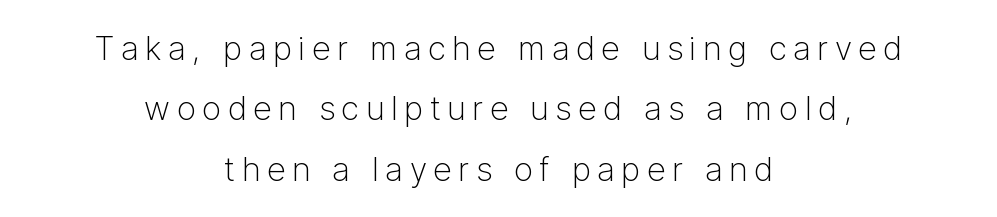
The image shows 33 px light sans-serif type, upright; set centered, line spacing 1.83x, unusually wide letter spacing (+0.2 em), not underlined; low stroke contrast and a medium x-height.
